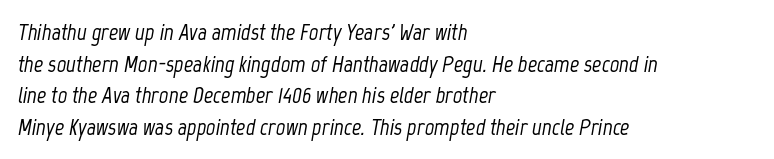
The image shows 23 px text type, italic (leaning right); set left-aligned, normal line spacing (1.37x), normal letter spacing, not underlined.
